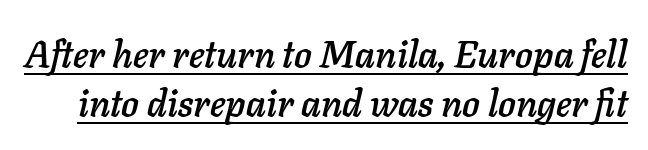
{"italic": "yes", "lean": "right", "slant_degrees": 11, "width": "normal", "stroke_contrast": "low", "x_height": "medium", "monospaced": "no", "underline": "yes", "line_spacing": "normal", "line_spacing_ratio": 1.32, "letter_spacing": "normal", "letter_spacing_em": 0.0, "glyph_px": 37}
